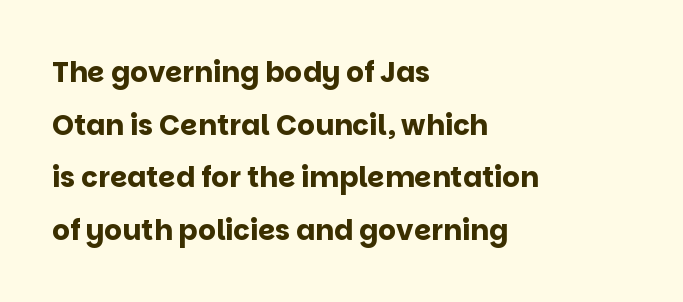
The image shows 28 px bold sans-serif type, upright; set left-aligned, line spacing 1.88x, normal letter spacing, not underlined; low stroke contrast and a large x-height.
